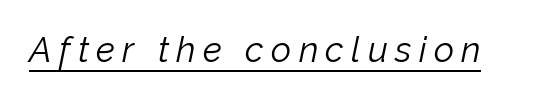
{"italic": "yes", "lean": "right", "slant_degrees": 12, "bold": "no", "weight": "light", "width": "normal", "stroke_contrast": "low", "x_height": "medium", "monospaced": "no", "underline": "yes", "letter_spacing": "wide", "letter_spacing_em": 0.21, "glyph_px": 35}
